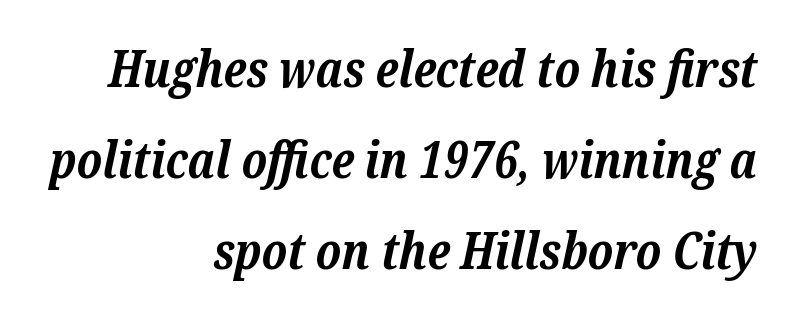
{"serif": "yes", "italic": "yes", "lean": "right", "slant_degrees": 12, "bold": "yes", "weight": "bold", "width": "normal", "stroke_contrast": "low", "x_height": "medium", "monospaced": "no", "underline": "no", "align": "right", "line_spacing_ratio": 1.78, "letter_spacing": "normal", "letter_spacing_em": 0.0, "glyph_px": 51}
